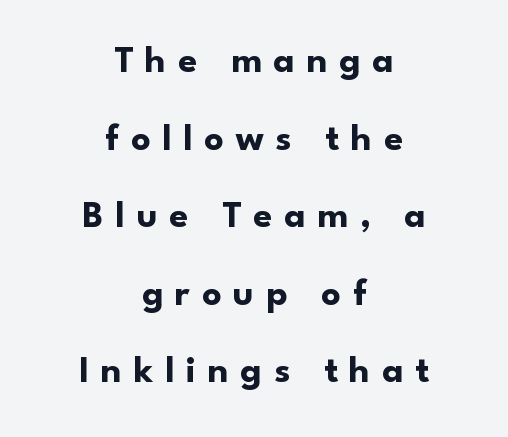
{"serif": "no", "italic": "no", "bold": "yes", "weight": "bold", "width": "normal", "stroke_contrast": "low", "x_height": "small", "monospaced": "no", "underline": "no", "align": "center", "line_spacing": "loose", "line_spacing_ratio": 2.04, "letter_spacing": "wide", "letter_spacing_em": 0.31, "glyph_px": 38}
